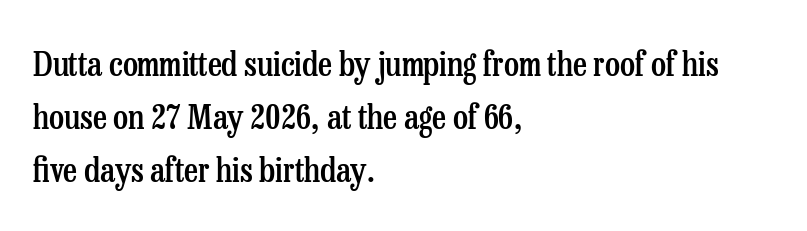
The image shows 34 px semibold, condensed serif type, upright; set left-aligned, normal line spacing (1.56x), normal letter spacing, not underlined; low stroke contrast and a medium x-height.
